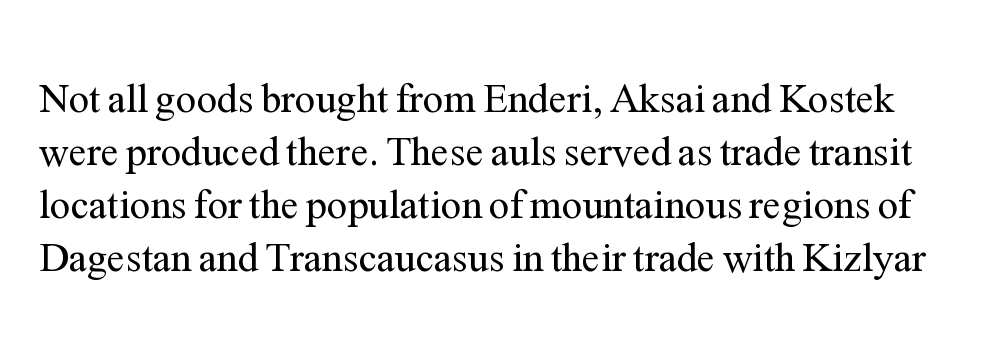
Q: Is the text bold? A: No.
Q: Is the text italic (slanted)? A: No, it is upright.
Q: Is the typeface a serif or a sans-serif typeface? A: Serif.
Q: Is the text underlined? A: No.
Q: Is the spacing between letters normal or unusually wide? A: Normal.
Q: Is the spacing between lines tight, normal or loose? A: Normal.
Q: Width (condensed, normal, or wide)? A: Normal.
Q: Stroke contrast? A: Medium.
Q: x-height? A: Medium.
Q: Monospaced? A: No.
